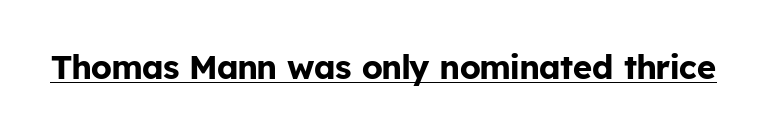
{"serif": "no", "italic": "no", "bold": "yes", "weight": "bold", "width": "normal", "stroke_contrast": "low", "x_height": "medium", "monospaced": "no", "underline": "yes", "letter_spacing": "normal", "letter_spacing_em": 0.0, "glyph_px": 33}
